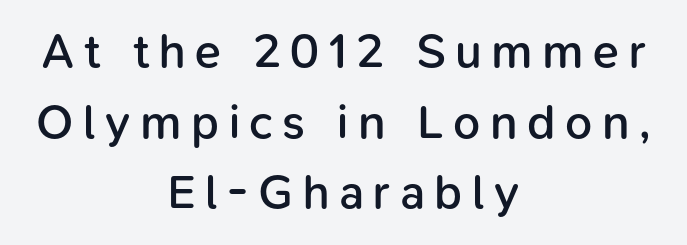
{"serif": "no", "italic": "no", "bold": "semi", "weight": "semibold", "width": "normal", "stroke_contrast": "low", "x_height": "medium", "monospaced": "no", "underline": "no", "align": "center", "line_spacing": "normal", "line_spacing_ratio": 1.47, "letter_spacing": "wide", "letter_spacing_em": 0.2, "glyph_px": 48}
